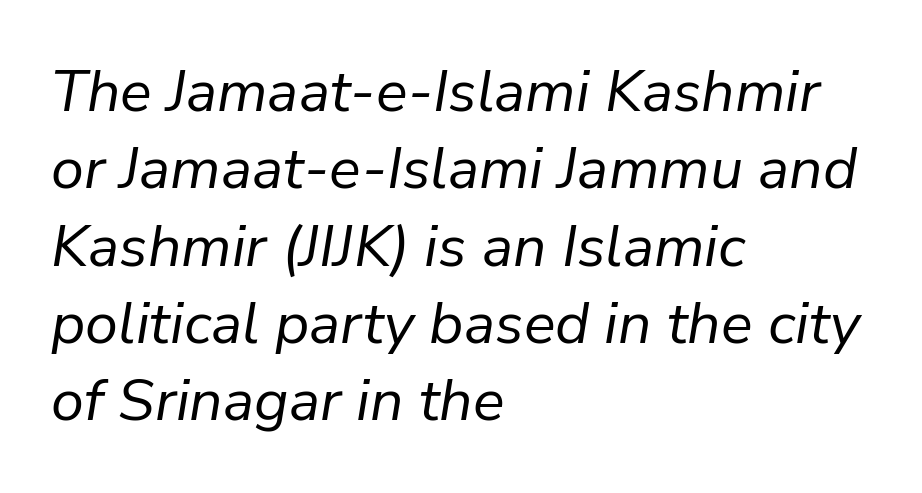
{"italic": "yes", "lean": "right", "slant_degrees": 9, "bold": "no", "weight": "regular", "width": "normal", "stroke_contrast": "low", "x_height": "medium", "monospaced": "no", "underline": "no", "align": "left", "line_spacing": "normal", "line_spacing_ratio": 1.31, "letter_spacing": "normal", "letter_spacing_em": 0.0, "glyph_px": 59}
